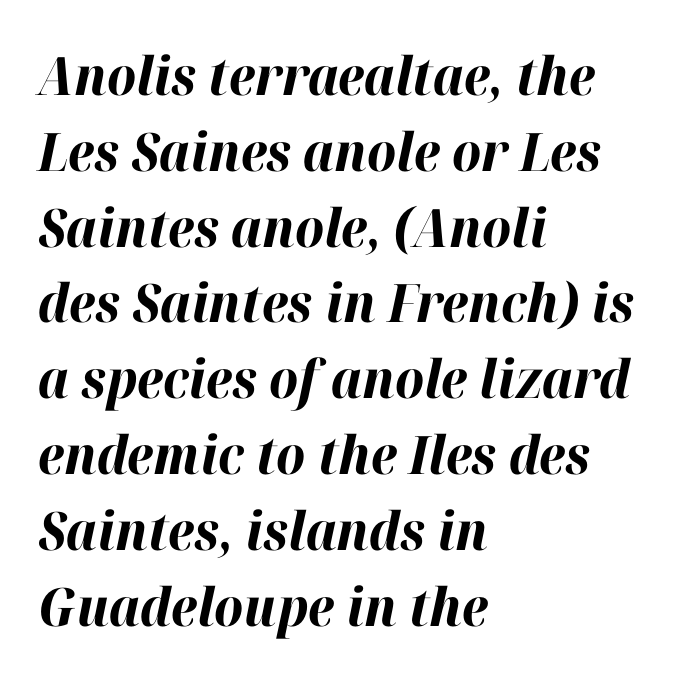
Heavy, bold letterforms. Is the block centered? No — it sits flush against the left margin. Normally led — the rows are evenly, conventionally spaced. Looks like regular typesetting: each glyph gets only the width it needs. The lettering tilts uniformly, giving the passage an italic look.
